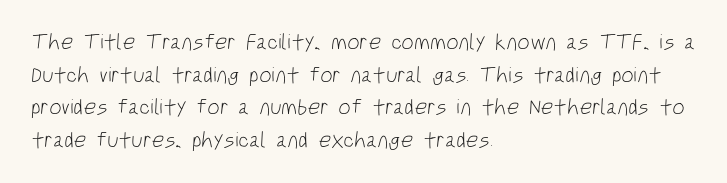
You could call the tracking neutral — neither tight nor loose. Counters stay open thanks to moderate or lighter strokes. Compared with typical paragraphs, the rows here are spaced about the same. Plain, unruled lines of type.
